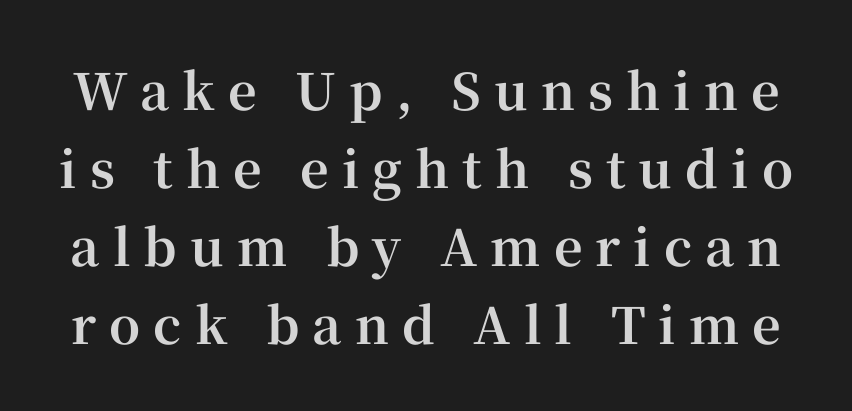
{"serif": "yes", "italic": "no", "bold": "yes", "weight": "bold", "width": "normal", "stroke_contrast": "high", "x_height": "medium", "monospaced": "no", "underline": "no", "line_spacing": "normal", "line_spacing_ratio": 1.56, "letter_spacing": "wide", "letter_spacing_em": 0.26, "glyph_px": 50}
